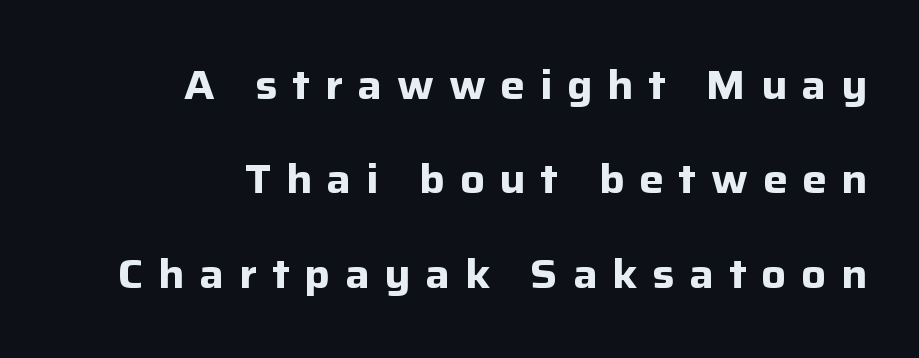
{"serif": "no", "italic": "no", "bold": "yes", "weight": "bold", "width": "normal", "stroke_contrast": "low", "x_height": "medium", "monospaced": "no", "underline": "no", "align": "right", "line_spacing": "loose", "line_spacing_ratio": 2.3, "letter_spacing": "wide", "letter_spacing_em": 0.36, "glyph_px": 41}
